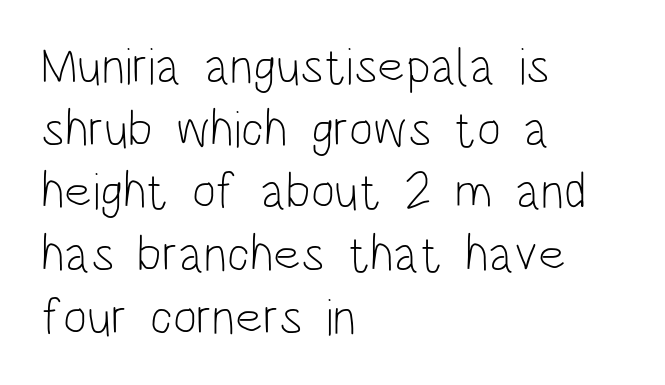
{"serif": "no", "italic": "no", "bold": "no", "weight": "light", "width": "condensed", "stroke_contrast": "low", "x_height": "large", "monospaced": "no", "underline": "no", "align": "left", "line_spacing_ratio": 1.23, "letter_spacing": "normal", "letter_spacing_em": 0.0, "glyph_px": 51}
